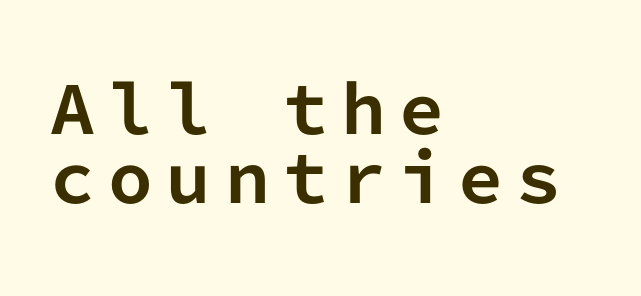
The image shows 64 px bold sans-serif type, upright, monospaced; set left-aligned, tight line spacing (1.08x), unusually wide letter spacing (+0.21 em), not underlined; low stroke contrast and a medium x-height.
